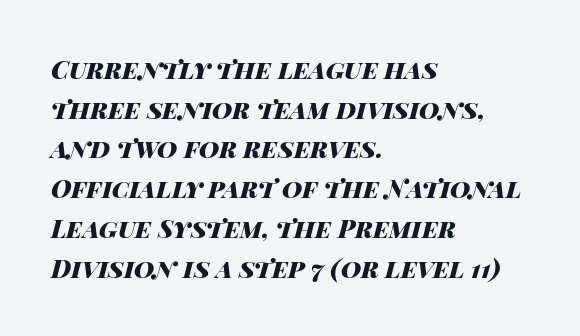
The image shows 25 px bold type, italic (leaning right); set left-aligned, normal line spacing (1.59x), normal letter spacing, not underlined.
